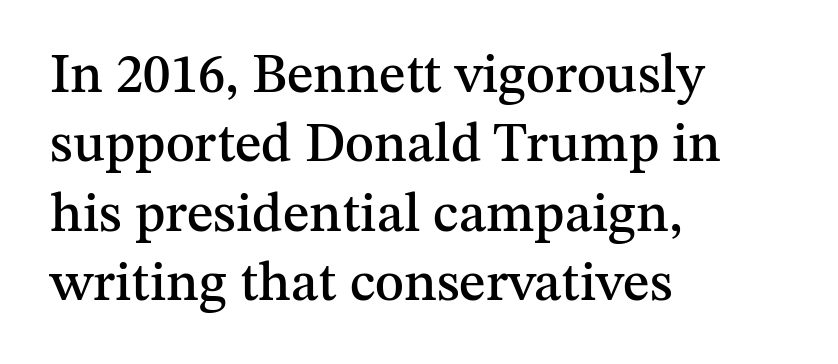
Alignment: flush left. Note: serifs present on the glyphs. The rendering uses natural spacing where letterforms have individual widths. The font's upright variant was chosen for this text.
